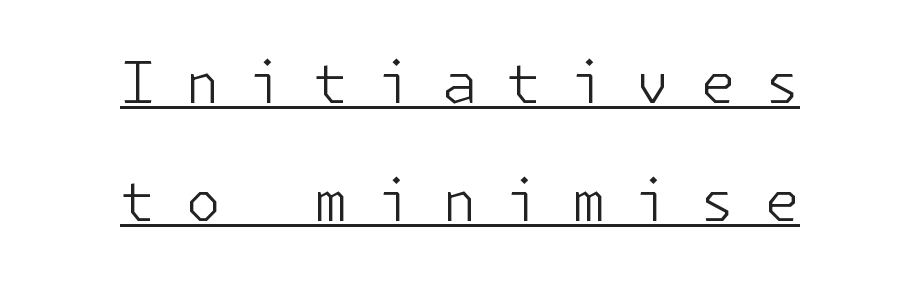
{"serif": "no", "italic": "no", "bold": "no", "weight": "light", "width": "normal", "stroke_contrast": "low", "x_height": "medium", "underline": "yes", "align": "center", "line_spacing": "loose", "line_spacing_ratio": 2.03, "letter_spacing": "wide", "letter_spacing_em": 0.49, "glyph_px": 58}
